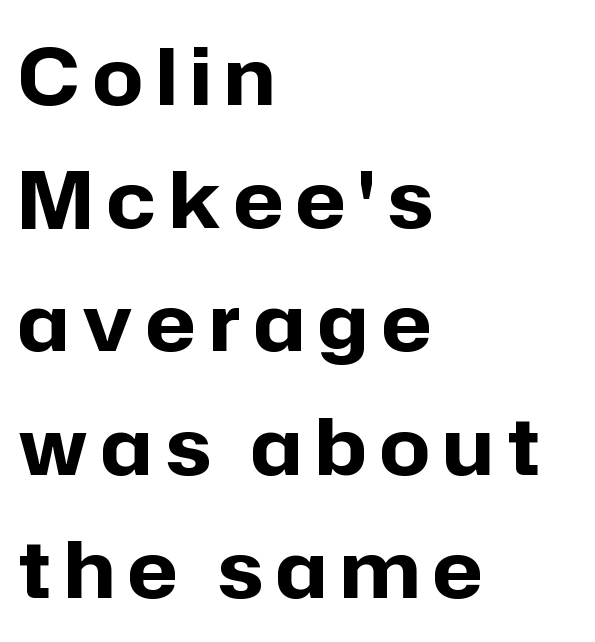
{"serif": "no", "italic": "no", "bold": "yes", "weight": "bold", "width": "normal", "stroke_contrast": "low", "x_height": "medium", "monospaced": "no", "underline": "no", "align": "left", "line_spacing": "normal", "line_spacing_ratio": 1.56, "glyph_px": 79}
